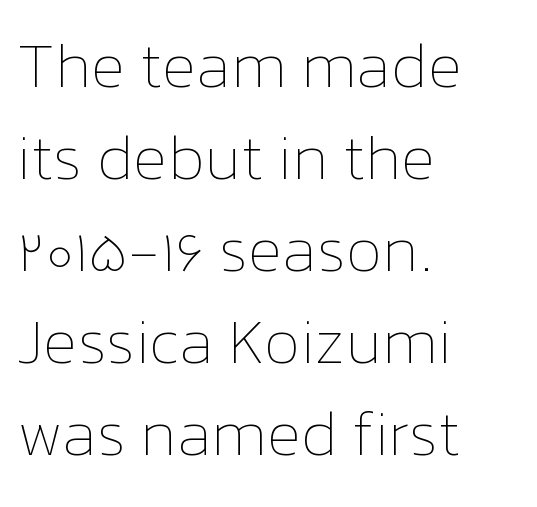
The image shows 63 px thin type, upright; set left-aligned, normal line spacing (1.46x), normal letter spacing, not underlined; low stroke contrast and a medium x-height.
